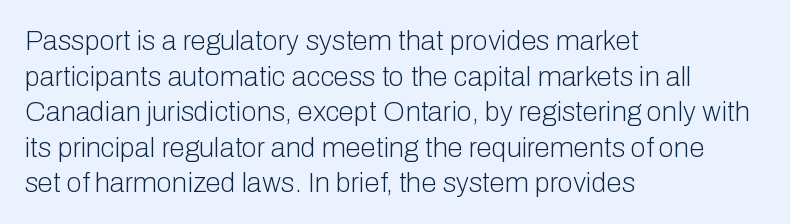
Q: Is the text bold? A: No.
Q: Is the text italic (slanted)? A: No, it is upright.
Q: Is the typeface a serif or a sans-serif typeface? A: Sans-serif.
Q: Is the text underlined? A: No.
Q: How is the paragraph aligned? A: Left-aligned.
Q: Is the spacing between letters normal or unusually wide? A: Normal.
Q: Is the spacing between lines tight, normal or loose? A: Normal.
Q: Width (condensed, normal, or wide)? A: Normal.
Q: Stroke contrast? A: Low.
Q: x-height? A: Medium.
Q: Monospaced? A: No.
